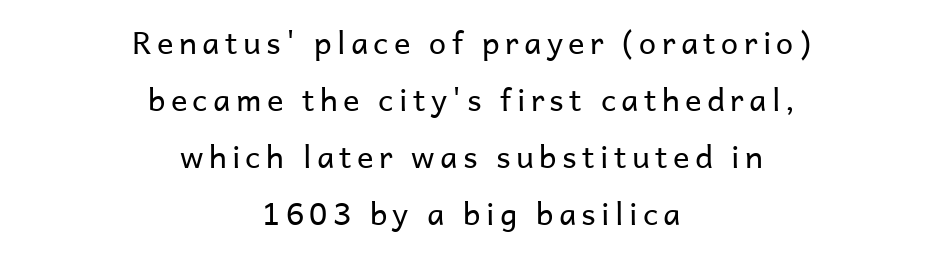
The image shows 31 px regular-weight sans-serif type, upright; set centered, line spacing 1.84x, not underlined; low stroke contrast and a medium x-height.
